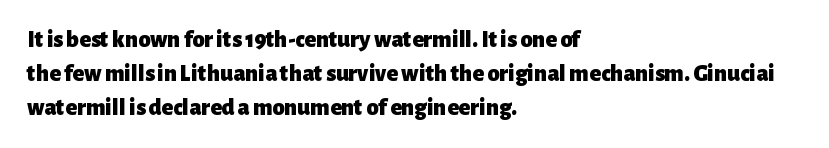
The image shows 24 px bold type, upright; set left-aligned, normal line spacing (1.42x), normal letter spacing, not underlined.
